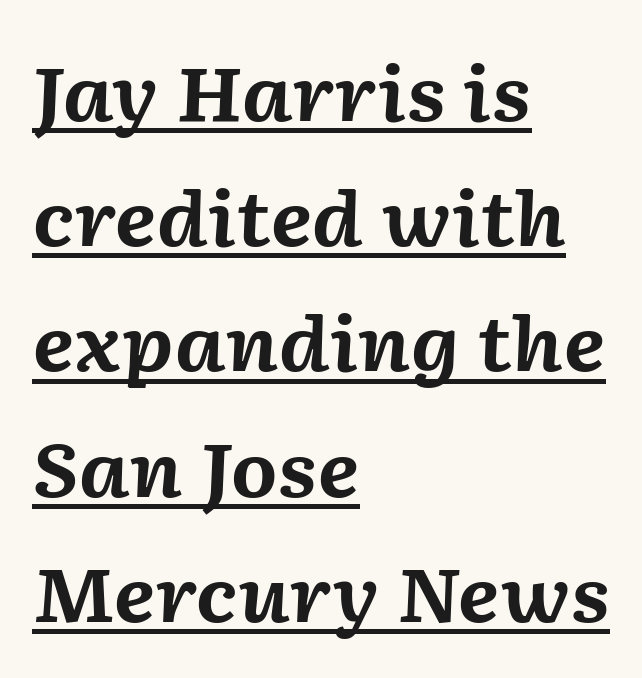
{"italic": "yes", "lean": "right", "slant_degrees": 2, "bold": "yes", "weight": "bold", "width": "normal", "stroke_contrast": "medium", "x_height": "medium", "monospaced": "no", "underline": "yes", "align": "left", "line_spacing": "normal", "line_spacing_ratio": 1.67, "letter_spacing": "normal", "letter_spacing_em": 0.0, "glyph_px": 75}
